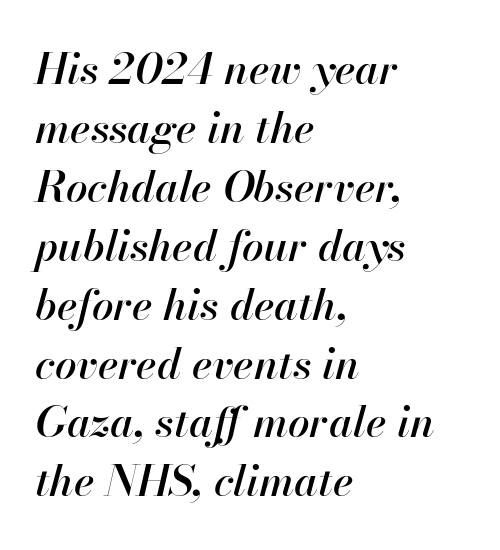
The image shows 43 px text type, italic (leaning right); set left-aligned, normal line spacing (1.37x), normal letter spacing, not underlined; high stroke contrast and a small x-height.
